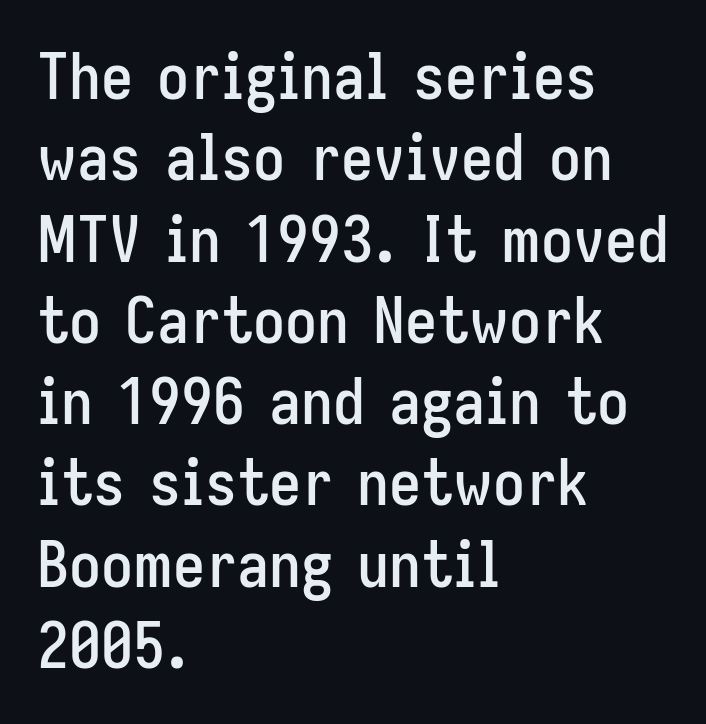
{"serif": "no", "italic": "no", "width": "condensed", "stroke_contrast": "low", "x_height": "medium", "monospaced": "no", "underline": "no", "align": "left", "line_spacing": "normal", "line_spacing_ratio": 1.27, "letter_spacing": "normal", "letter_spacing_em": 0.0, "glyph_px": 64}
